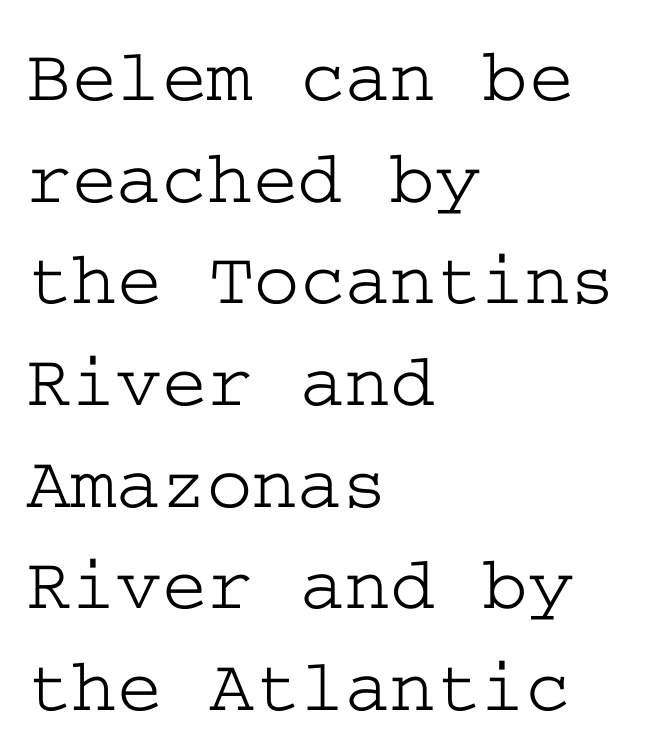
{"serif": "yes", "italic": "no", "width": "wide", "stroke_contrast": "low", "x_height": "medium", "underline": "no", "align": "left", "line_spacing": "normal", "line_spacing_ratio": 1.32, "letter_spacing": "normal", "letter_spacing_em": 0.0, "glyph_px": 77}
